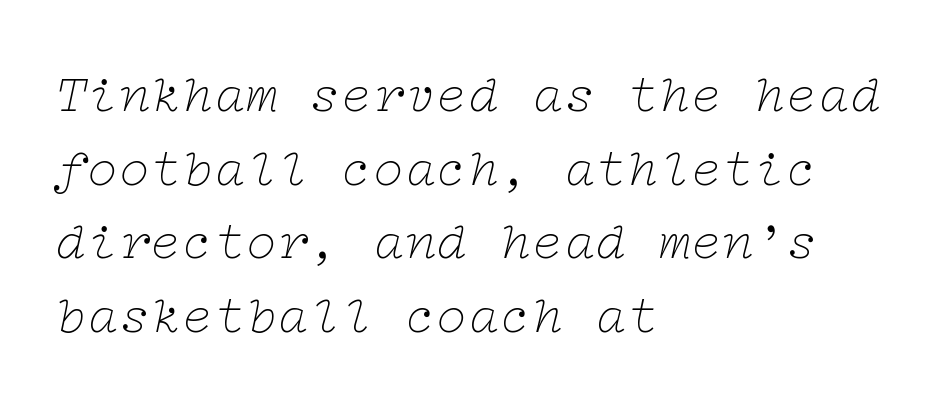
Serifs: yes, visible at the terminals of the letterforms. Successive baselines arrive at the customary interval. Glyph-to-glyph distance matches everyday printed text. All the whitespace from short lines collects on the right. Anything drawn beneath the words? Only blank space. Is the type heavy? It reads as light-to-regular instead.
